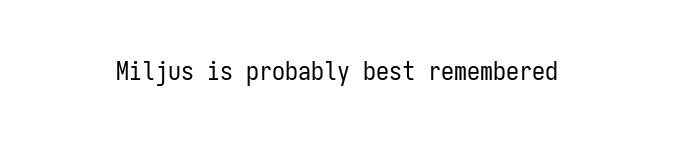
Q: Is the text bold? A: No.
Q: Is the text italic (slanted)? A: No, it is upright.
Q: Is the text underlined? A: No.
Q: Is the spacing between letters normal or unusually wide? A: Normal.
